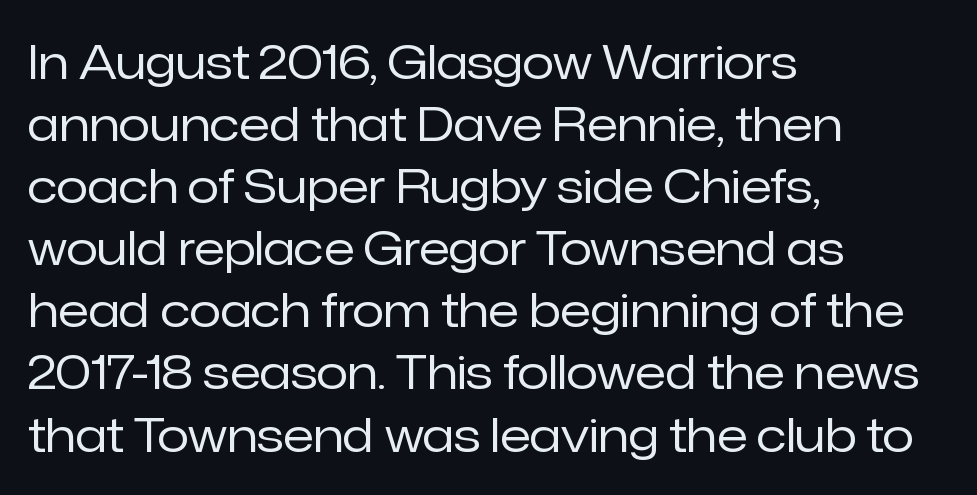
The typesetting does not lean heavy: it is not bold. Varying glyph widths throughout — classic text-font behaviour. You could call the tracking neutral — neither tight nor loose. The letters stand straight up with perfectly vertical stems. No word sits above an underline.
